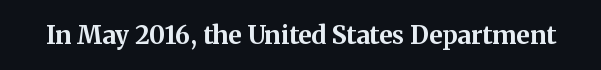
The image shows 25 px bold type, upright; set normal letter spacing, not underlined.
